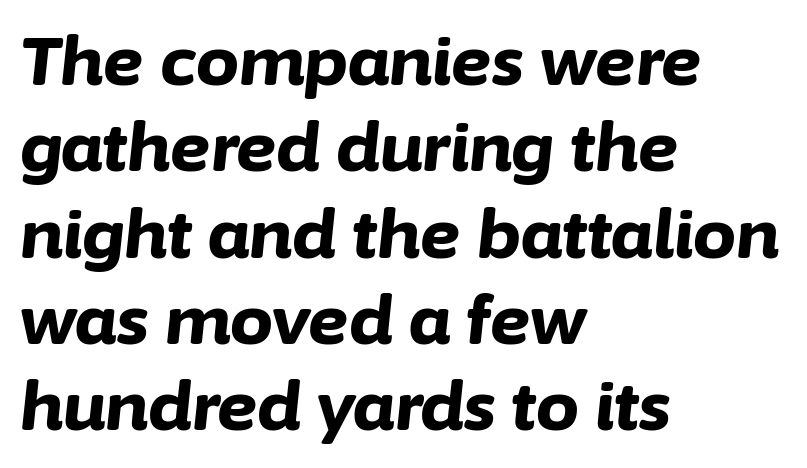
Q: Is the text bold? A: Yes.
Q: Is the text italic (slanted)? A: Yes, it leans right by about 6 degrees.
Q: Is the text underlined? A: No.
Q: How is the paragraph aligned? A: Left-aligned.
Q: Is the spacing between letters normal or unusually wide? A: Normal.
Q: Is the spacing between lines tight, normal or loose? A: Normal.
Q: Width (condensed, normal, or wide)? A: Normal.
Q: Stroke contrast? A: Low.
Q: x-height? A: Medium.
Q: Monospaced? A: No.
